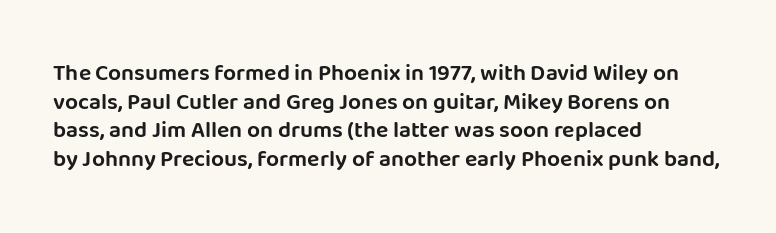
The image shows 23 px text type, upright; set left-aligned, line spacing 1.24x, normal letter spacing, not underlined.
